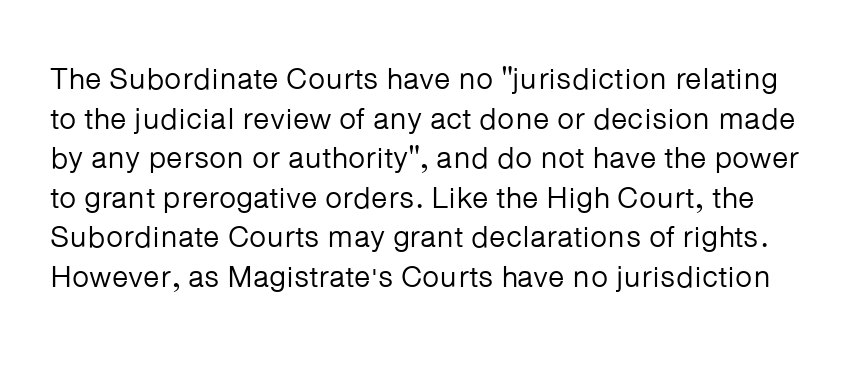
The image shows 30 px regular-weight sans-serif type, upright; set normal line spacing (1.32x), normal letter spacing, not underlined; low stroke contrast and a medium x-height.
